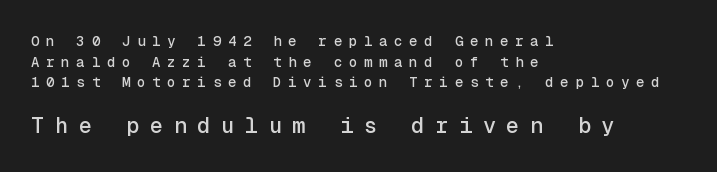
{"italic": "no", "underline": "no", "align": "left", "line_spacing": "normal", "line_spacing_ratio": 1.47, "letter_spacing": "wide", "letter_spacing_em": 0.48, "larger_block": "second", "size_ratio": 1.57, "glyph_px": 22}
